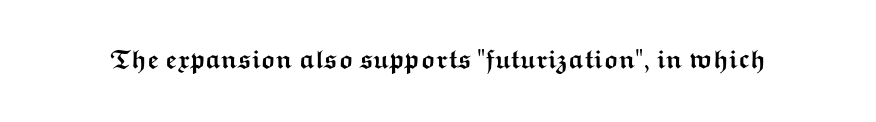
Only glyphs here, with clear space below each row. Rendered with straight, roman letterforms. The glyphs have the mass of a bold cut. Observe the ordinary spacing: letters are neighbours, not strangers.
